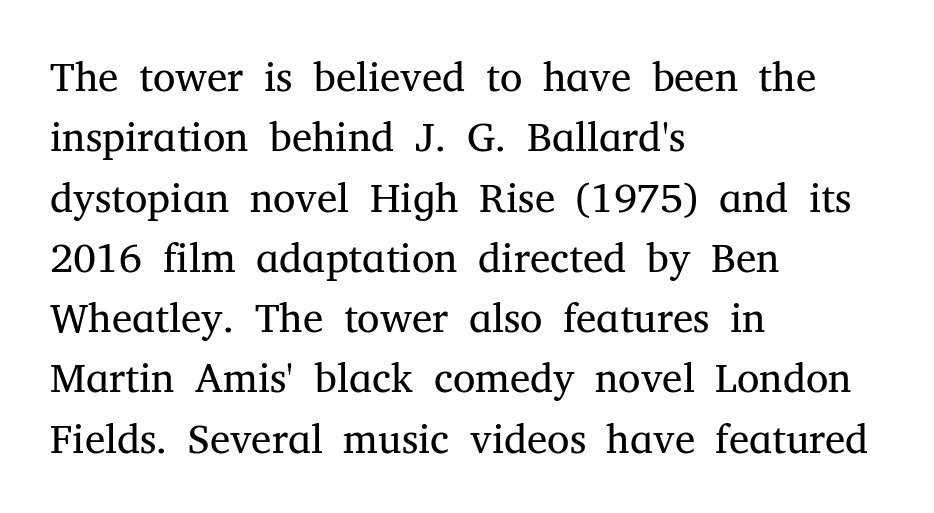
The image shows 41 px regular-weight serif type, upright; set left-aligned, normal line spacing (1.47x), normal letter spacing, not underlined; medium stroke contrast and a medium x-height.
